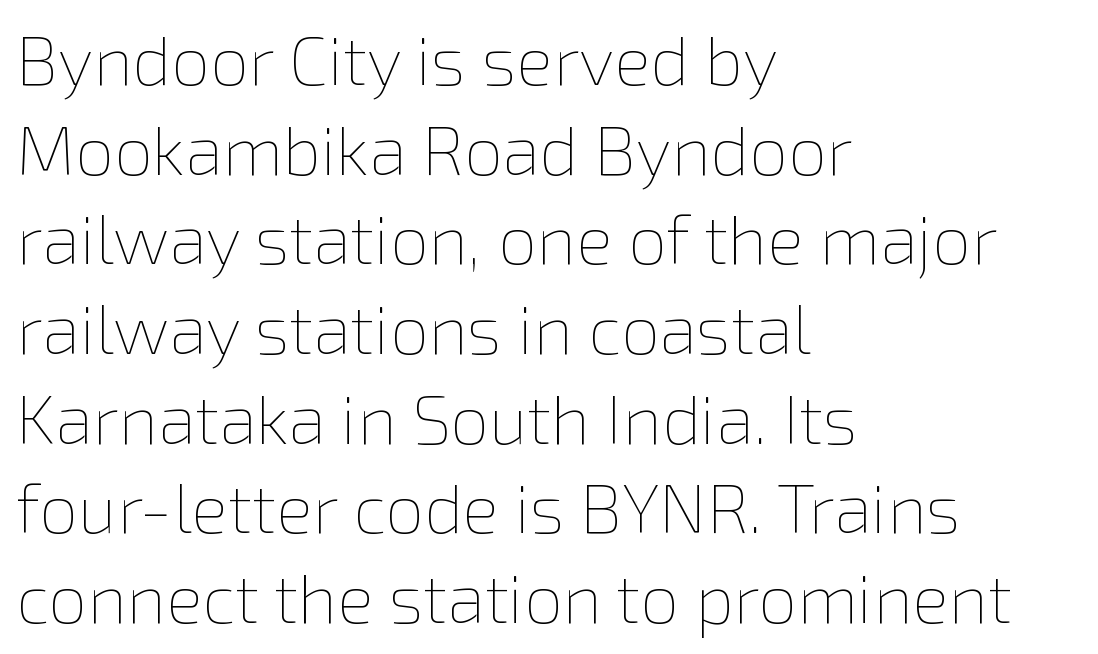
Rows of type keep a routine distance in the vertical direction. Varying glyph widths throughout — classic text-font behaviour. Tracking here is standard; glyphs follow each other at the usual distance. The type sits square on the baseline with zero lean. Each row of text sits above clean, open space. The rendering anchors every line to the left-hand side.
